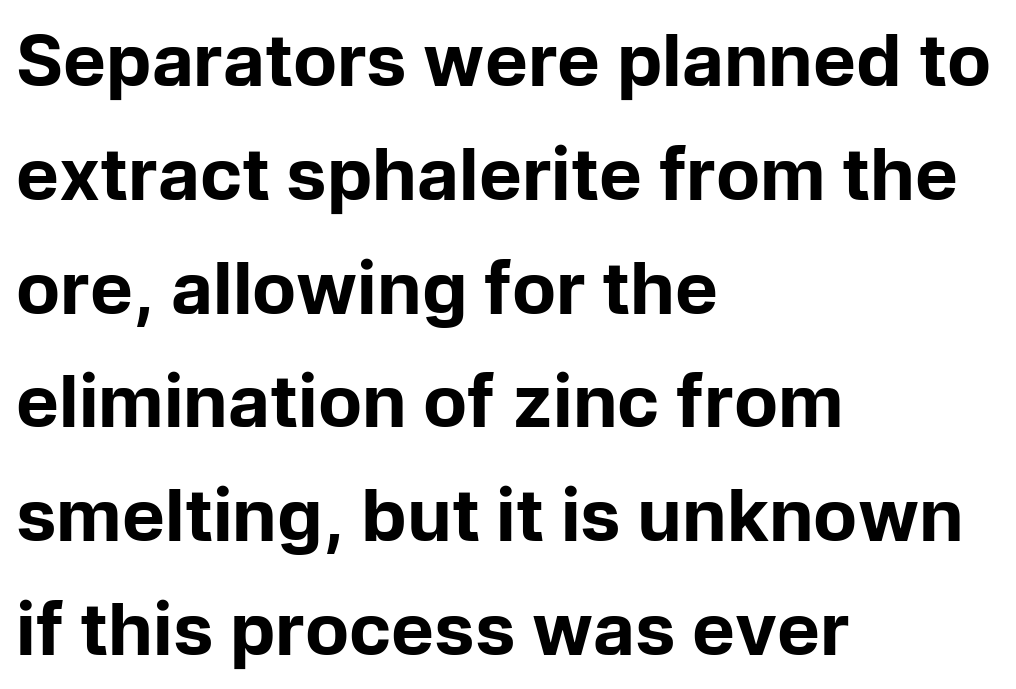
The image shows 72 px bold sans-serif type, upright; set left-aligned, normal line spacing (1.58x), normal letter spacing, not underlined; low stroke contrast and a medium x-height.
